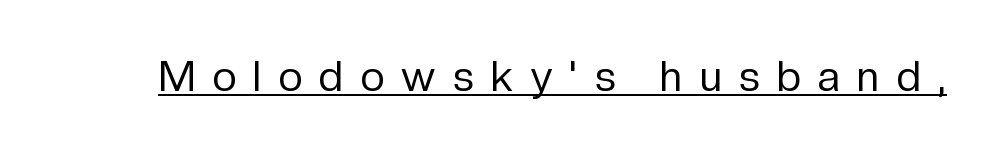
{"serif": "no", "italic": "no", "bold": "no", "weight": "regular", "width": "normal", "stroke_contrast": "low", "x_height": "medium", "monospaced": "no", "underline": "yes", "letter_spacing": "wide", "letter_spacing_em": 0.41, "glyph_px": 42}
